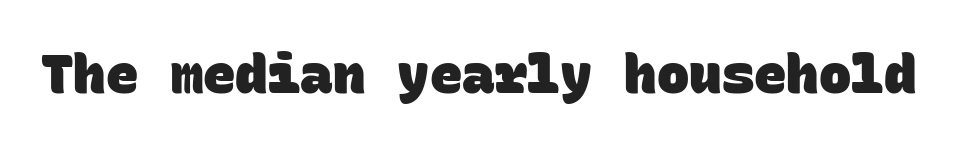
The image shows 54 px heavy sans-serif type, monospaced; set normal letter spacing, not underlined; low stroke contrast and a large x-height.
